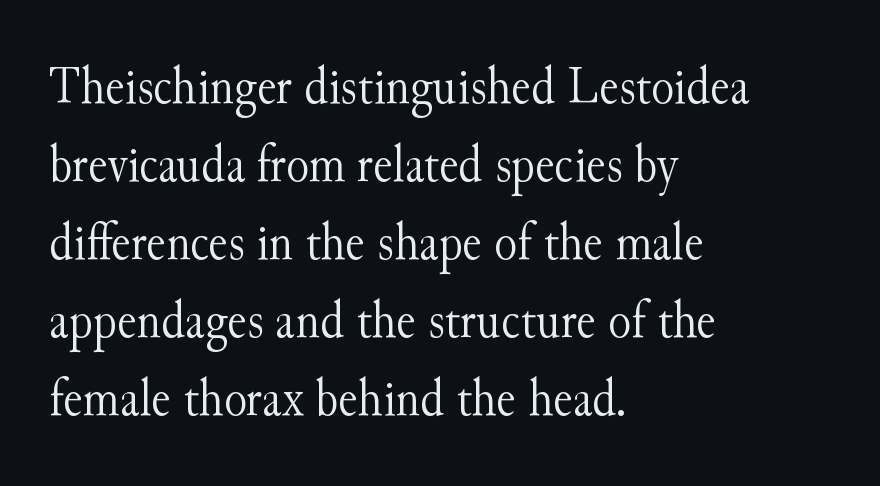
{"serif": "yes", "italic": "no", "bold": "no", "weight": "light", "width": "normal", "stroke_contrast": "medium", "x_height": "small", "monospaced": "no", "underline": "no", "align": "left", "line_spacing": "normal", "line_spacing_ratio": 1.47, "letter_spacing": "normal", "letter_spacing_em": 0.0, "glyph_px": 53}
